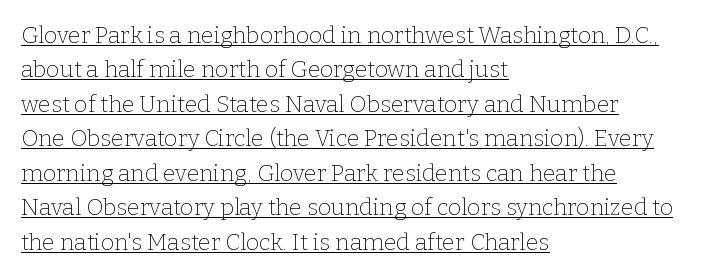
Q: Is the text bold? A: No.
Q: Is the text italic (slanted)? A: No, it is upright.
Q: Is the text underlined? A: Yes.
Q: How is the paragraph aligned? A: Left-aligned.
Q: Is the spacing between letters normal or unusually wide? A: Normal.
Q: Is the spacing between lines tight, normal or loose? A: Normal.
